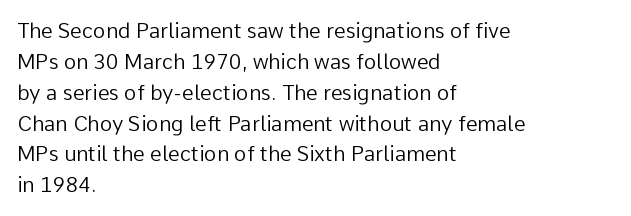
The image shows 21 px text type, upright; set left-aligned, normal line spacing (1.47x), normal letter spacing, not underlined.
